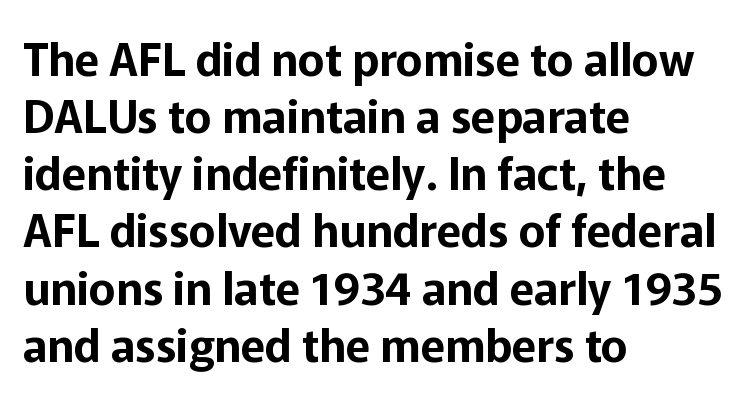
Q: Is the text italic (slanted)? A: No, it is upright.
Q: Is the typeface a serif or a sans-serif typeface? A: Sans-serif.
Q: Is the text underlined? A: No.
Q: How is the paragraph aligned? A: Left-aligned.
Q: Is the spacing between letters normal or unusually wide? A: Normal.
Q: Is the spacing between lines tight, normal or loose? A: Normal.
Q: Width (condensed, normal, or wide)? A: Normal.
Q: Stroke contrast? A: Low.
Q: x-height? A: Medium.
Q: Monospaced? A: No.
